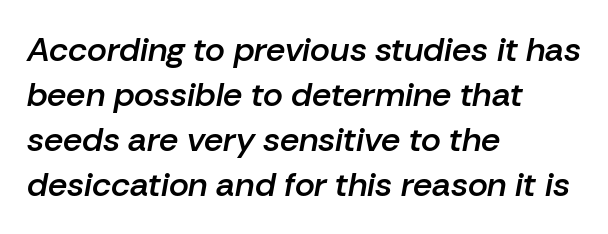
Q: Is the text bold? A: Semi-bold.
Q: Is the text italic (slanted)? A: Yes, it leans right by about 10 degrees.
Q: Is the text underlined? A: No.
Q: How is the paragraph aligned? A: Left-aligned.
Q: Is the spacing between letters normal or unusually wide? A: Normal.
Q: Is the spacing between lines tight, normal or loose? A: Normal.
Q: Width (condensed, normal, or wide)? A: Normal.
Q: Stroke contrast? A: Low.
Q: x-height? A: Medium.
Q: Monospaced? A: No.
